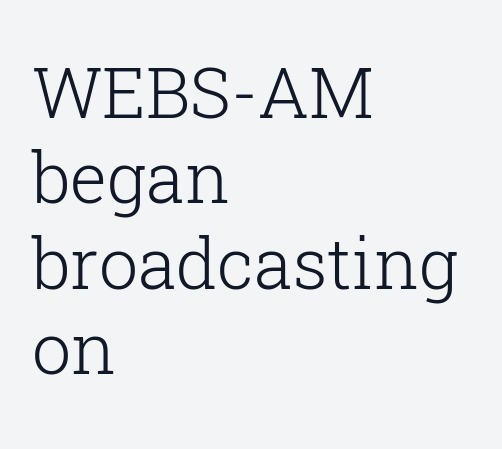
{"serif": "yes", "italic": "no", "bold": "no", "weight": "light", "width": "normal", "stroke_contrast": "low", "x_height": "medium", "monospaced": "no", "underline": "no", "align": "left", "line_spacing_ratio": 1.22, "letter_spacing": "normal", "letter_spacing_em": 0.0, "glyph_px": 70}
